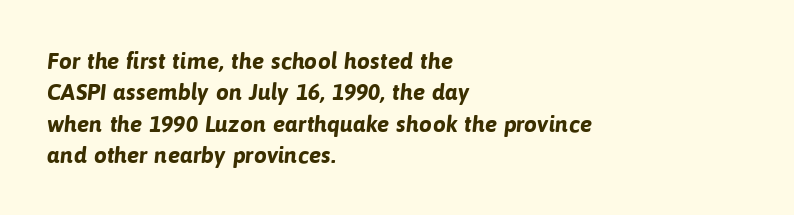
{"bold": "yes", "underline": "no", "align": "left", "line_spacing": "normal", "line_spacing_ratio": 1.36, "letter_spacing": "normal", "letter_spacing_em": 0.0, "glyph_px": 23}
